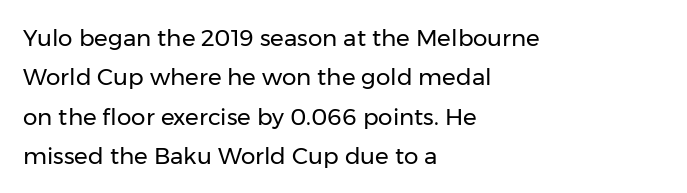
No word sits above an underline. Reading down the block, your eye returns to a fixed left position each line. A typesetter would mark this as roman, not italic. Short note: letters normally spaced. Each stroke keeps to a modest, everyday thickness or less.
